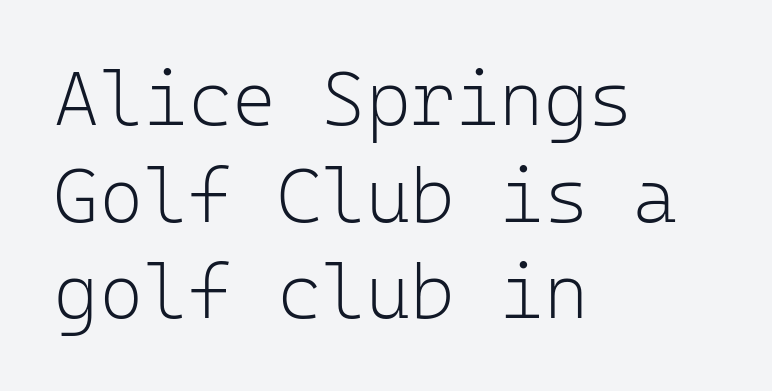
The image shows 76 px light sans-serif type, upright, monospaced; set left-aligned, normal line spacing (1.27x), normal letter spacing, not underlined; low stroke contrast and a medium x-height.
